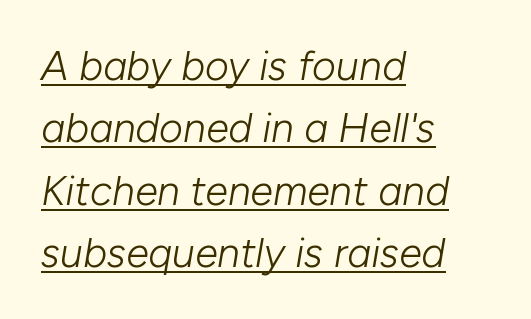
Q: Is the text bold? A: No.
Q: Is the text italic (slanted)? A: Yes, it leans right by about 10 degrees.
Q: Is the text underlined? A: Yes.
Q: How is the paragraph aligned? A: Left-aligned.
Q: Is the spacing between letters normal or unusually wide? A: Normal.
Q: Is the spacing between lines tight, normal or loose? A: Normal.
Q: Width (condensed, normal, or wide)? A: Normal.
Q: Stroke contrast? A: Low.
Q: x-height? A: Medium.
Q: Monospaced? A: No.
